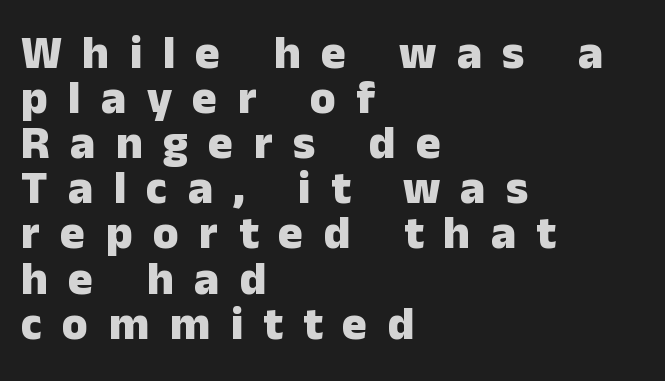
{"serif": "no", "italic": "no", "bold": "yes", "weight": "heavy", "width": "normal", "stroke_contrast": "low", "x_height": "medium", "monospaced": "no", "underline": "no", "align": "left", "line_spacing": "tight", "line_spacing_ratio": 0.96, "letter_spacing": "wide", "letter_spacing_em": 0.43, "glyph_px": 47}
